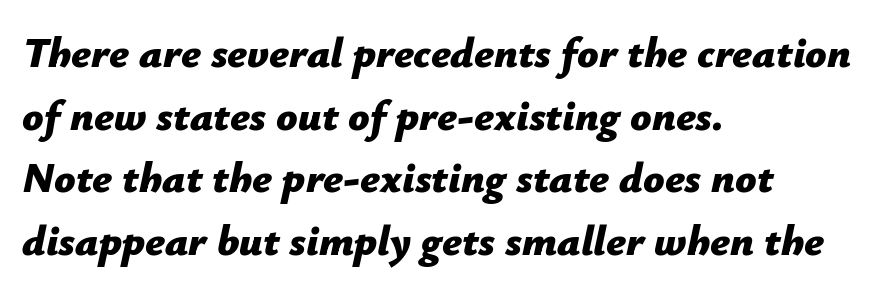
{"italic": "yes", "lean": "right", "slant_degrees": 12, "bold": "yes", "weight": "bold", "width": "normal", "stroke_contrast": "low", "x_height": "medium", "monospaced": "no", "underline": "no", "align": "left", "line_spacing": "normal", "line_spacing_ratio": 1.49, "letter_spacing": "normal", "letter_spacing_em": 0.0, "glyph_px": 42}
